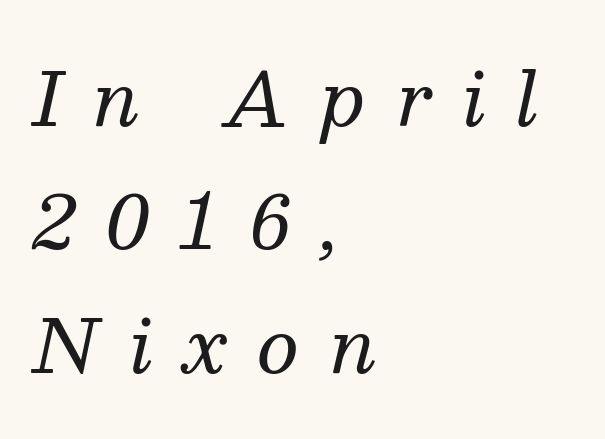
Q: Is the text bold? A: No.
Q: Is the text italic (slanted)? A: Yes, it leans right by about 13 degrees.
Q: Is the typeface a serif or a sans-serif typeface? A: Serif.
Q: Is the text underlined? A: No.
Q: How is the paragraph aligned? A: Left-aligned.
Q: Is the spacing between letters normal or unusually wide? A: Unusually wide.
Q: Is the spacing between lines tight, normal or loose? A: Normal.
Q: Width (condensed, normal, or wide)? A: Normal.
Q: Stroke contrast? A: Medium.
Q: x-height? A: Medium.
Q: Monospaced? A: No.
